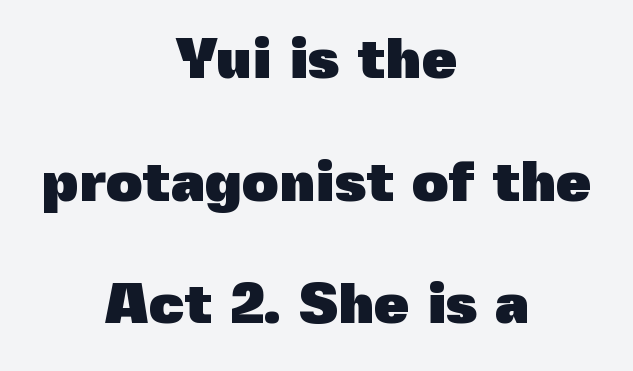
Q: Is the text bold? A: Yes.
Q: Is the text italic (slanted)? A: No, it is upright.
Q: Is the typeface a serif or a sans-serif typeface? A: Sans-serif.
Q: Is the text underlined? A: No.
Q: How is the paragraph aligned? A: Centered.
Q: Is the spacing between letters normal or unusually wide? A: Normal.
Q: Is the spacing between lines tight, normal or loose? A: Loose.
Q: Width (condensed, normal, or wide)? A: Normal.
Q: x-height? A: Medium.
Q: Monospaced? A: No.
